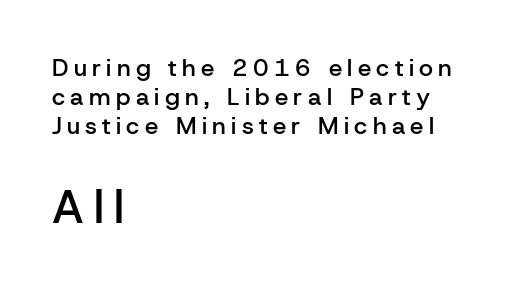
Q: Is the text bold? A: Semi-bold.
Q: Is the text italic (slanted)? A: No, it is upright.
Q: Is the typeface a serif or a sans-serif typeface? A: Sans-serif.
Q: Is the text underlined? A: No.
Q: How is the paragraph aligned? A: Left-aligned.
Q: Is the spacing between letters normal or unusually wide? A: Unusually wide.
Q: Which block of text is set in a larger size, the first (top) or the second (bottom)? A: The second (bottom) one.
Q: Width (condensed, normal, or wide)? A: Normal.
Q: Stroke contrast? A: Low.
Q: x-height? A: Medium.
Q: Monospaced? A: No.
